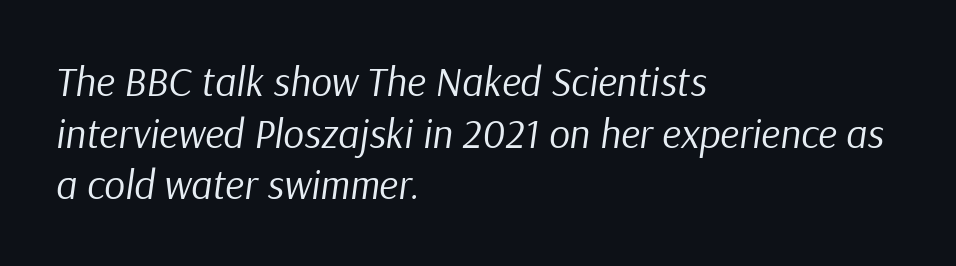
Q: Is the text bold? A: No.
Q: Is the text italic (slanted)? A: Yes, it leans right by about 9 degrees.
Q: Is the text underlined? A: No.
Q: How is the paragraph aligned? A: Left-aligned.
Q: Is the spacing between letters normal or unusually wide? A: Normal.
Q: Is the spacing between lines tight, normal or loose? A: Normal.
Q: Width (condensed, normal, or wide)? A: Normal.
Q: Stroke contrast? A: Low.
Q: x-height? A: Medium.
Q: Monospaced? A: No.
